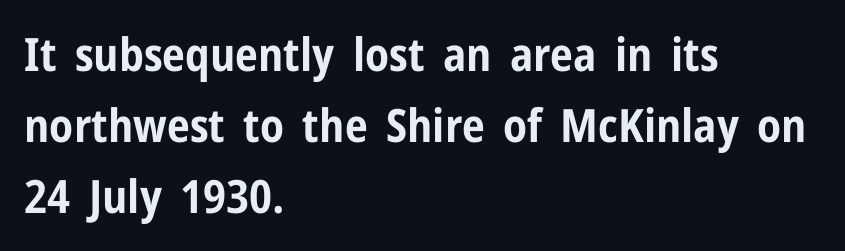
The image shows 46 px bold, condensed sans-serif type, upright; set left-aligned, normal line spacing (1.54x), normal letter spacing, not underlined; low stroke contrast and a medium x-height.
